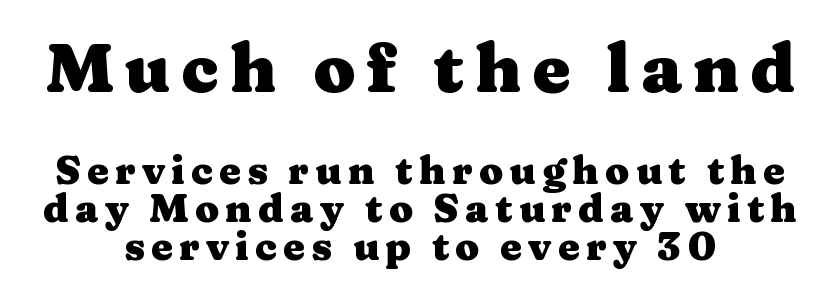
Q: Is the text bold? A: Yes.
Q: Is the text italic (slanted)? A: No, it is upright.
Q: Is the typeface a serif or a sans-serif typeface? A: Serif.
Q: Is the text underlined? A: No.
Q: How is the paragraph aligned? A: Centered.
Q: Is the spacing between lines tight, normal or loose? A: Tight.
Q: Which block of text is set in a larger size, the first (top) or the second (bottom)? A: The first (top) one.
Q: Width (condensed, normal, or wide)? A: Wide.
Q: Stroke contrast? A: Medium.
Q: x-height? A: Medium.
Q: Monospaced? A: No.
